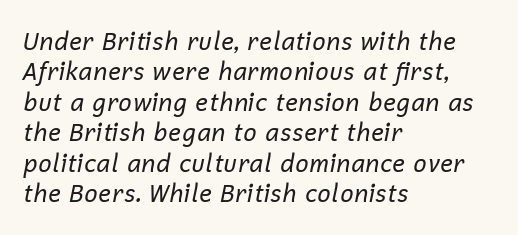
Designer's note — italics engaged. Short note: letters normally spaced. The typesetting does not lean heavy: it is not bold. This rendering features lettering with no underline. The typesetter chose a ragged-right arrangement here. Notice how descenders clear the ascenders below comfortably — that's standard leading.
